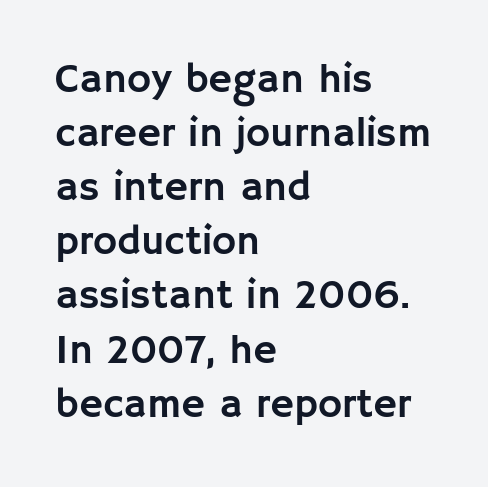
The image shows 41 px sans-serif type, upright; set left-aligned, normal line spacing (1.32x), normal letter spacing, not underlined; low stroke contrast and a large x-height.
